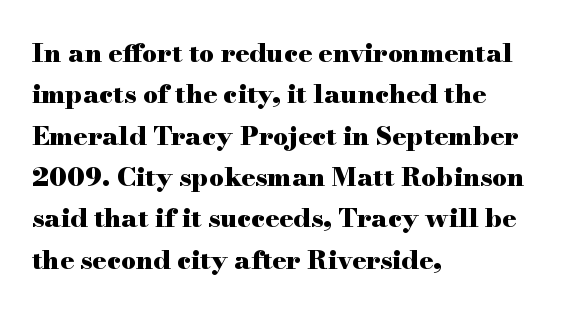
The image shows 26 px bold type, upright; set left-aligned, normal line spacing (1.59x), normal letter spacing, not underlined.
